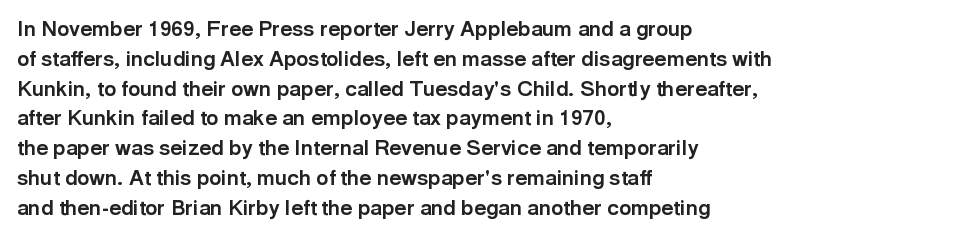
Q: Is the text bold? A: Yes.
Q: Is the text italic (slanted)? A: No, it is upright.
Q: Is the text underlined? A: No.
Q: How is the paragraph aligned? A: Left-aligned.
Q: Is the spacing between letters normal or unusually wide? A: Normal.
Q: Is the spacing between lines tight, normal or loose? A: Normal.
